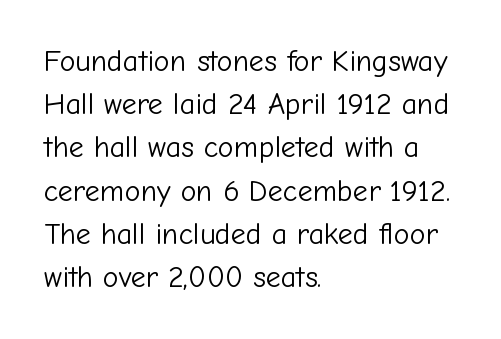
The image shows 30 px light sans-serif type, upright; set left-aligned, normal line spacing (1.44x), normal letter spacing, not underlined; low stroke contrast and a medium x-height.
